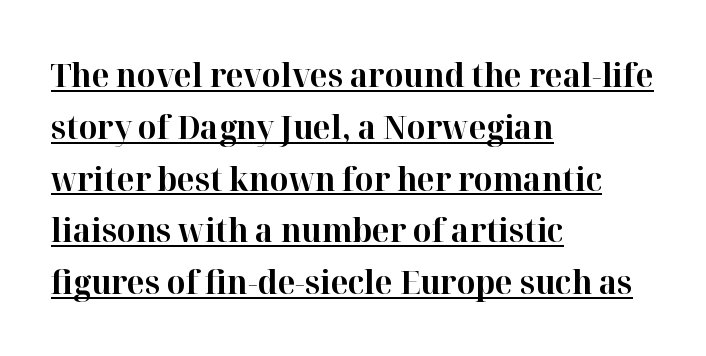
{"serif": "yes", "italic": "no", "bold": "yes", "weight": "bold", "width": "normal", "stroke_contrast": "high", "x_height": "medium", "monospaced": "no", "underline": "yes", "align": "left", "line_spacing": "normal", "line_spacing_ratio": 1.57, "letter_spacing": "normal", "letter_spacing_em": 0.0, "glyph_px": 33}
